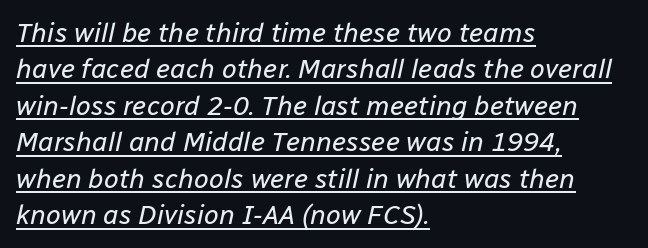
The image shows 27 px text type, italic (leaning right); set left-aligned, normal line spacing (1.35x), normal letter spacing, underlined.
